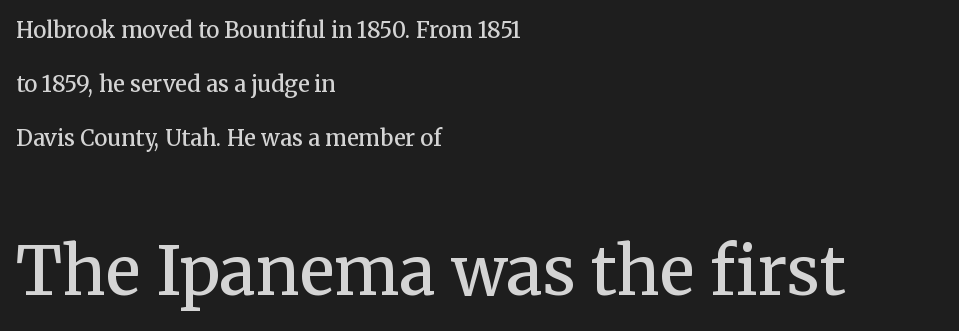
This is roman type, the default non-slanted kind. The line texture is even and compact thanks to regular tracking. This is serif lettering, the kind often seen in printed books. Here the designer chose a conventional face with non-uniform glyph widths. Interline gaps are noticeably wide in this sample.
